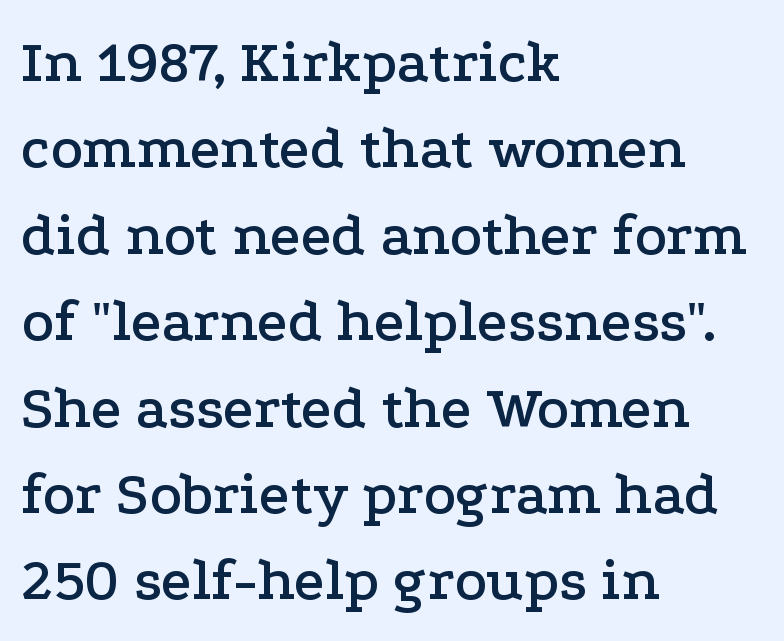
{"serif": "yes", "italic": "no", "width": "wide", "stroke_contrast": "low", "x_height": "medium", "monospaced": "no", "underline": "no", "align": "left", "line_spacing": "normal", "line_spacing_ratio": 1.44, "letter_spacing": "normal", "letter_spacing_em": 0.0, "glyph_px": 60}
